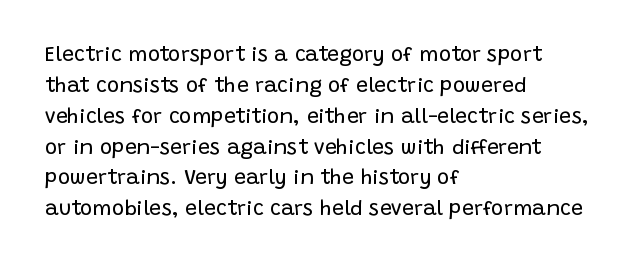
If you drew a line through each stem, it would be perfectly vertical. Leftover space on each line is placed entirely after the last word. The vertical gap from one line to the next is medium. The specimen omits any rule beneath the text block's lines.
